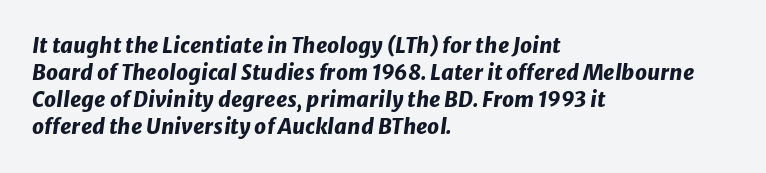
{"italic": "yes", "lean": "right", "slant_degrees": 8, "bold": "yes", "underline": "no", "align": "left", "line_spacing": "normal", "line_spacing_ratio": 1.29, "letter_spacing": "normal", "letter_spacing_em": 0.0, "glyph_px": 21}
